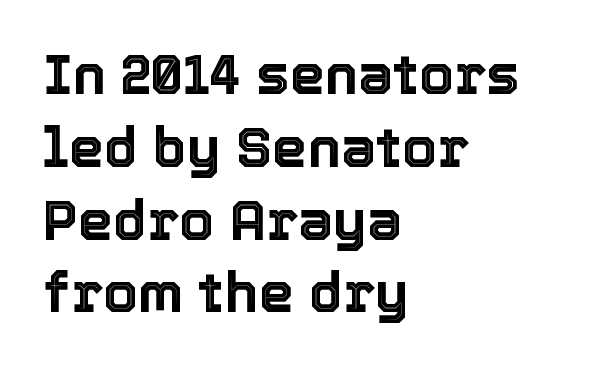
{"italic": "no", "width": "normal", "x_height": "medium", "monospaced": "no", "underline": "no", "align": "left", "line_spacing": "normal", "line_spacing_ratio": 1.3, "letter_spacing": "normal", "letter_spacing_em": 0.0, "glyph_px": 56}
